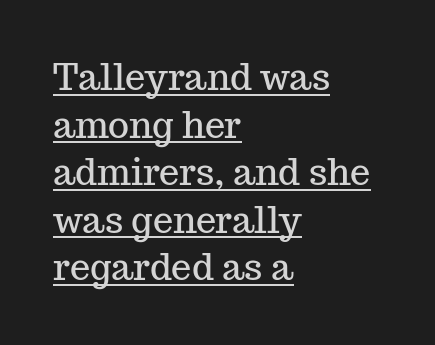
The image shows 36 px serif type, upright; set left-aligned, normal line spacing (1.32x), normal letter spacing, underlined; medium stroke contrast and a medium x-height.
